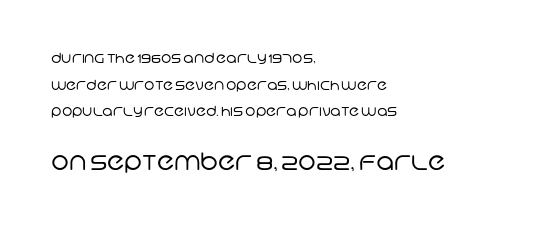
{"bold": "no", "underline": "no", "align": "left", "line_spacing": "loose", "line_spacing_ratio": 1.91, "letter_spacing": "normal", "letter_spacing_em": 0.0, "larger_block": "second", "size_ratio": 1.71, "glyph_px": 24}
